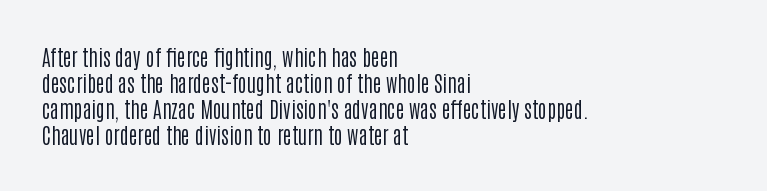
Q: Is the text bold? A: No.
Q: Is the text italic (slanted)? A: No, it is upright.
Q: Is the text underlined? A: No.
Q: How is the paragraph aligned? A: Left-aligned.
Q: Is the spacing between letters normal or unusually wide? A: Normal.
